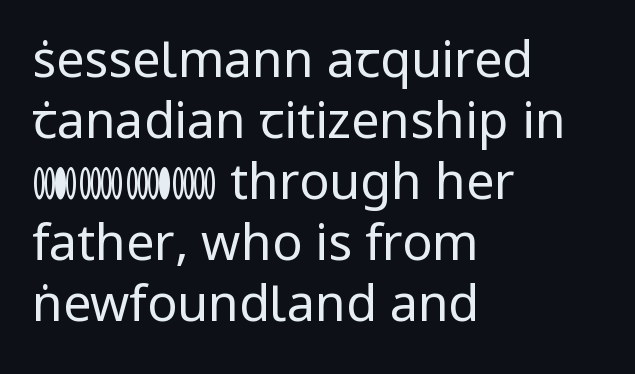
The image shows 50 px regular-weight sans-serif type, upright; set left-aligned, line spacing 1.22x, normal letter spacing, not underlined; low stroke contrast and a medium x-height.
